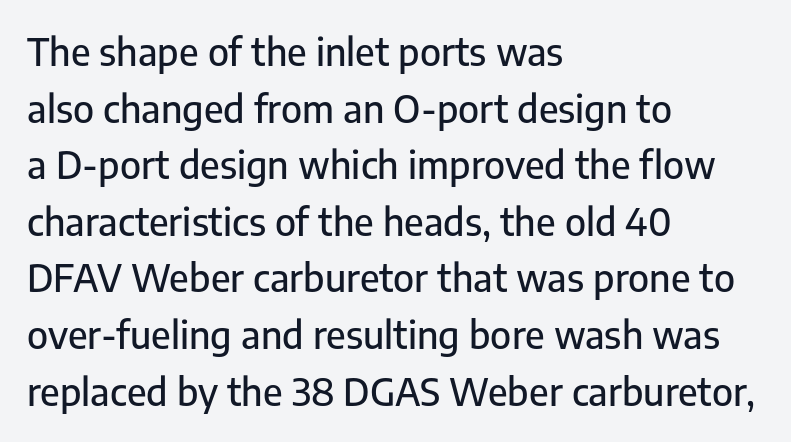
The image shows 37 px sans-serif type, upright; set left-aligned, normal line spacing (1.53x), normal letter spacing, not underlined; low stroke contrast and a medium x-height.
